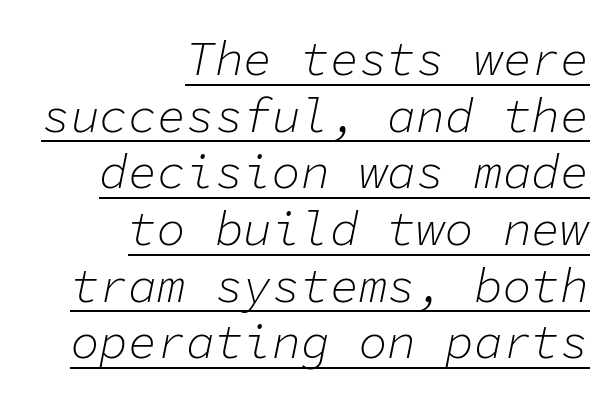
The image shows 48 px light type, italic (leaning right), monospaced; set right-aligned, line spacing 1.18x, normal letter spacing, underlined; low stroke contrast and a medium x-height.
